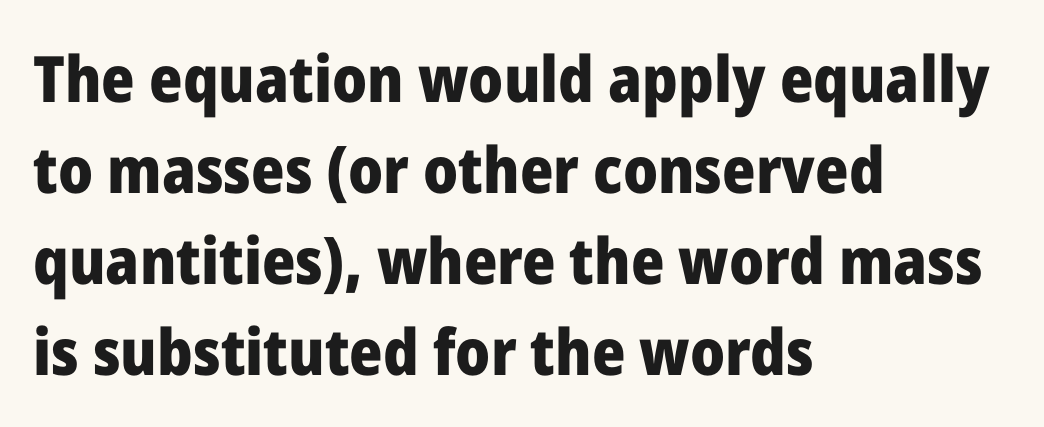
{"serif": "no", "italic": "no", "bold": "yes", "weight": "heavy", "width": "normal", "stroke_contrast": "low", "x_height": "medium", "monospaced": "no", "underline": "no", "align": "left", "line_spacing": "normal", "line_spacing_ratio": 1.42, "letter_spacing": "normal", "letter_spacing_em": 0.0, "glyph_px": 64}
